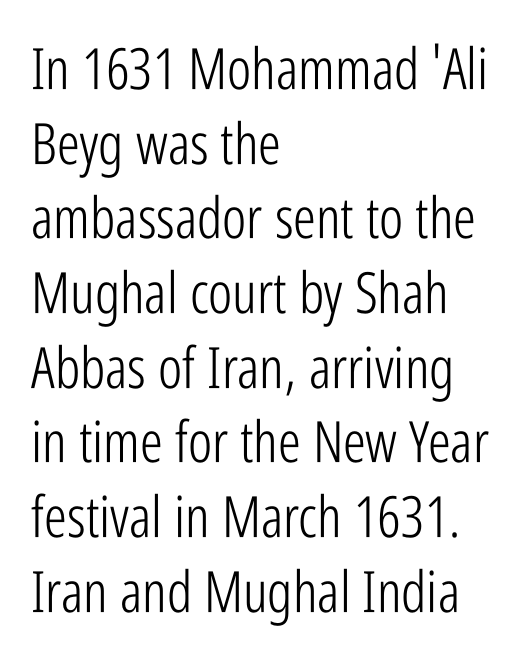
{"serif": "no", "italic": "no", "bold": "no", "weight": "light", "width": "condensed", "stroke_contrast": "low", "x_height": "medium", "monospaced": "no", "underline": "no", "align": "left", "line_spacing": "normal", "line_spacing_ratio": 1.31, "letter_spacing": "normal", "letter_spacing_em": 0.0, "glyph_px": 57}
